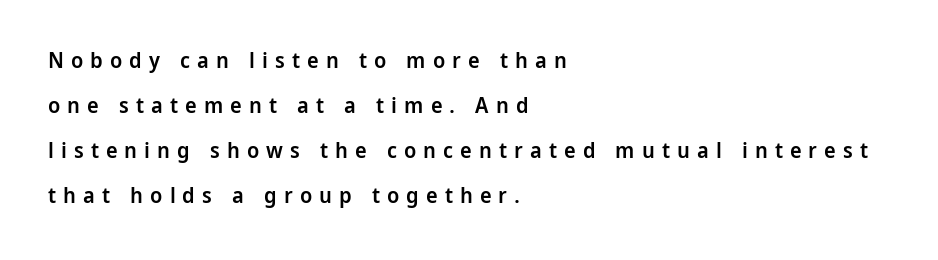
Q: Is the text bold? A: Semi-bold.
Q: Is the text italic (slanted)? A: No, it is upright.
Q: Is the text underlined? A: No.
Q: How is the paragraph aligned? A: Left-aligned.
Q: Is the spacing between letters normal or unusually wide? A: Unusually wide.
Q: Is the spacing between lines tight, normal or loose? A: Loose.
